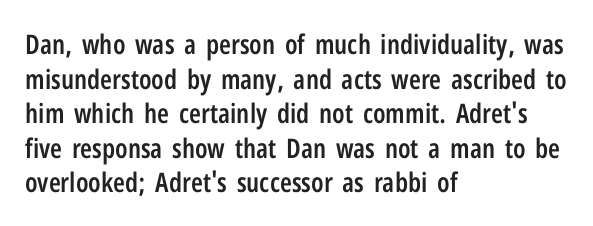
Set as a demibold, roughly 600 on the weight scale. The rendering anchors every line to the left-hand side. Tracking here is standard; glyphs follow each other at the usual distance. In terms of posture, this sample is upright. Each row of text sits above clean, open space.
